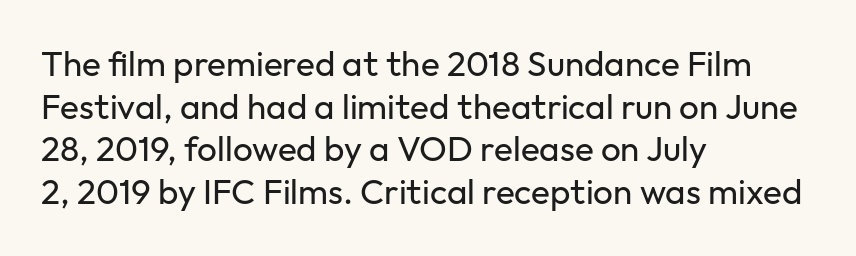
The image shows 35 px regular-weight sans-serif type, upright; set left-aligned, line spacing 1.22x, normal letter spacing, not underlined; low stroke contrast and a medium x-height.
